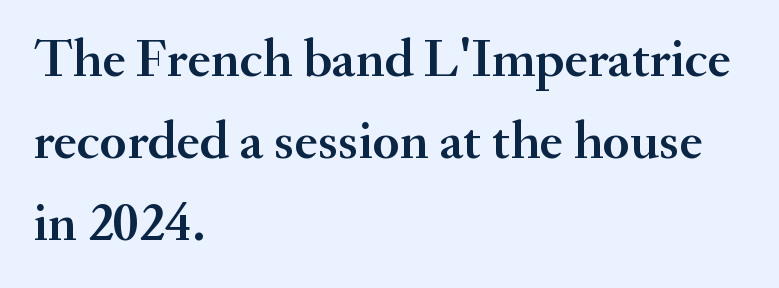
{"serif": "yes", "italic": "no", "width": "normal", "stroke_contrast": "medium", "x_height": "small", "monospaced": "no", "underline": "no", "align": "left", "line_spacing": "normal", "line_spacing_ratio": 1.49, "letter_spacing": "normal", "letter_spacing_em": 0.0, "glyph_px": 55}
